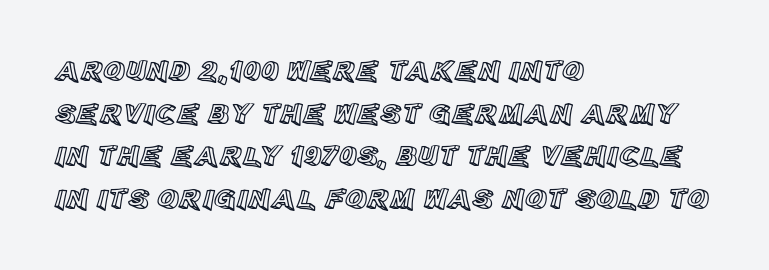
The image shows 30 px text type; set left-aligned, normal line spacing (1.42x), normal letter spacing, not underlined; a large x-height.
